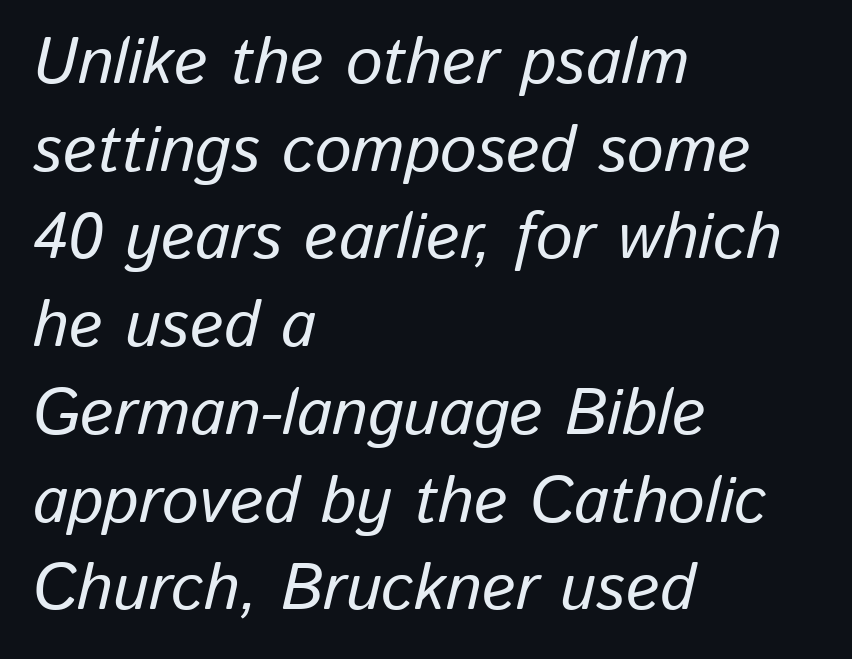
Does the lettering tilt? It does — this is italic. The paragraph has a hard left edge and a soft right edge. Clear beneath every line of the passage. Characters follow at the spacing the type designer built in. Vertically, the passage feels balanced, rows spaced as you'd expect. Note the varied advance widths — an 'i' is clearly narrower than an 'm'.
